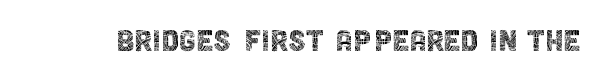
Q: Is the text bold? A: No.
Q: Is the text italic (slanted)? A: No, it is upright.
Q: Is the typeface a serif or a sans-serif typeface? A: Sans-serif.
Q: Is the text underlined? A: No.
Q: Is the spacing between letters normal or unusually wide? A: Normal.
Q: Width (condensed, normal, or wide)? A: Condensed.
Q: x-height? A: Large.
Q: Monospaced? A: No.
